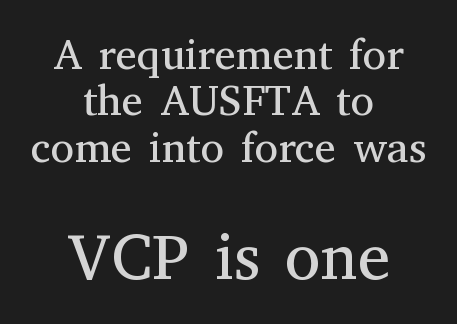
The characters display serif detailing at their extremities. The rendering positions every line midway between the sides. Caption: standard tracking, unaltered. Ink coverage per letter is moderate at most.
